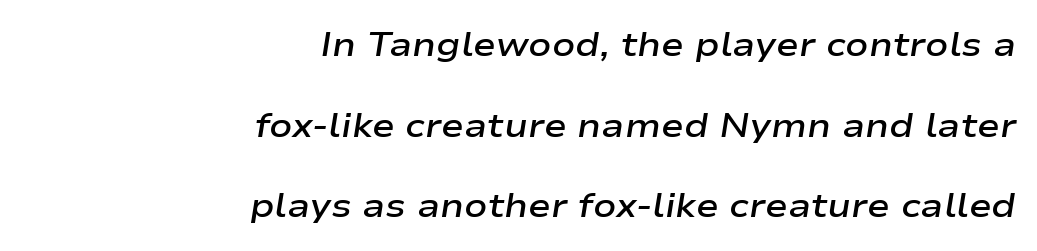
The image shows 34 px semibold, wide type, italic (leaning right); set right-aligned, loose line spacing (2.37x), normal letter spacing, not underlined; low stroke contrast and a medium x-height.
